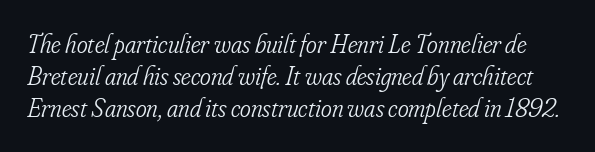
The image shows 26 px text type, italic (leaning right); set line spacing 1.24x, normal letter spacing, not underlined.
